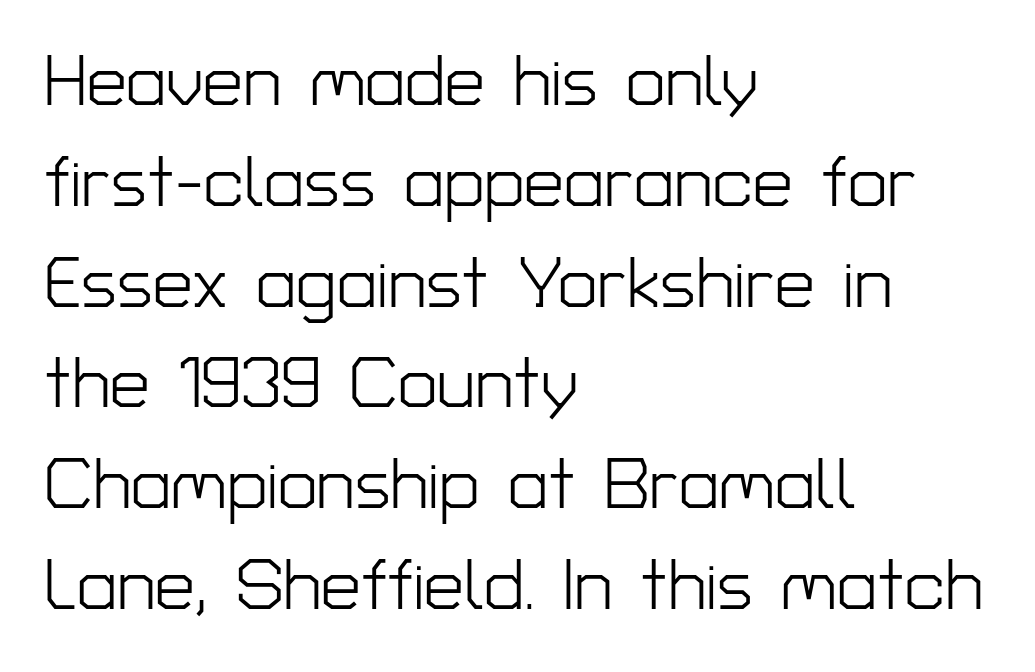
{"serif": "no", "italic": "no", "bold": "no", "weight": "light", "width": "normal", "stroke_contrast": "low", "x_height": "medium", "monospaced": "no", "underline": "no", "align": "left", "line_spacing": "normal", "line_spacing_ratio": 1.42, "letter_spacing": "normal", "letter_spacing_em": 0.0, "glyph_px": 71}
